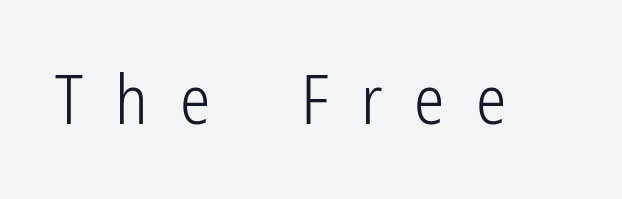
The image shows 68 px light, condensed sans-serif type, upright; set unusually wide letter spacing (+0.47 em), not underlined; low stroke contrast and a medium x-height.
